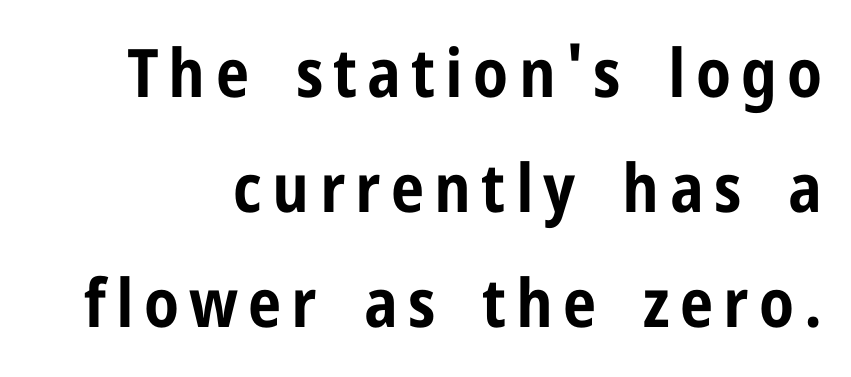
The axis of the letterforms is exactly vertical. The glyphs in this specimen are sans serif. Do the characters align in a grid? No, the font is proportional. In terms of weight, the rendering is a true, heavy bold. Anything drawn beneath the words? Only blank space.
